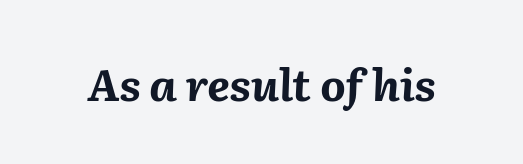
Q: Is the text bold? A: Yes.
Q: Is the text italic (slanted)? A: Yes, it leans right by about 2 degrees.
Q: Is the text underlined? A: No.
Q: Is the spacing between letters normal or unusually wide? A: Normal.
Q: Width (condensed, normal, or wide)? A: Normal.
Q: Stroke contrast? A: Medium.
Q: x-height? A: Medium.
Q: Monospaced? A: No.
